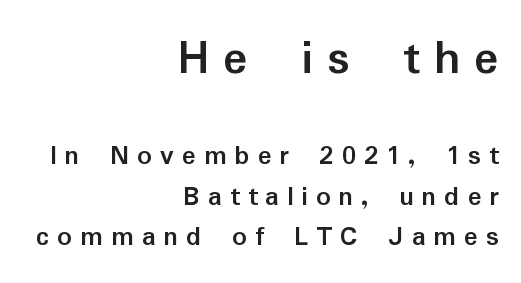
{"serif": "no", "italic": "no", "bold": "yes", "weight": "semibold", "width": "normal", "stroke_contrast": "low", "x_height": "medium", "monospaced": "no", "underline": "no", "align": "right", "line_spacing": "normal", "line_spacing_ratio": 1.41, "letter_spacing": "wide", "letter_spacing_em": 0.27, "larger_block": "first", "size_ratio": 1.76, "glyph_px": 51}
